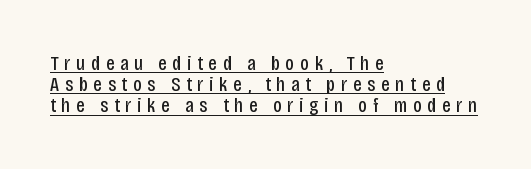
{"italic": "no", "bold": "no", "underline": "yes", "align": "left", "line_spacing": "tight", "line_spacing_ratio": 1.01, "letter_spacing": "wide", "letter_spacing_em": 0.27, "glyph_px": 21}
